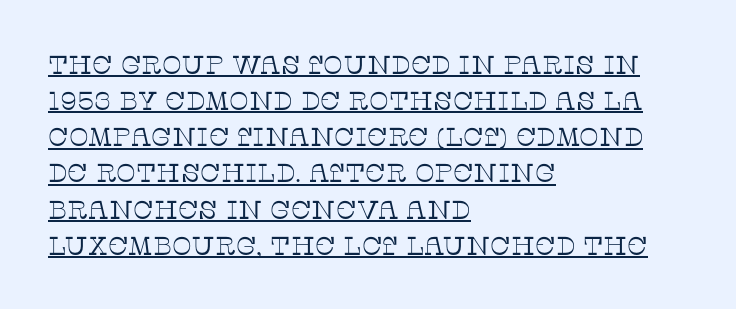
Q: Is the text bold? A: No.
Q: Is the text italic (slanted)? A: No, it is upright.
Q: Is the text underlined? A: Yes.
Q: How is the paragraph aligned? A: Left-aligned.
Q: Is the spacing between letters normal or unusually wide? A: Normal.
Q: Is the spacing between lines tight, normal or loose? A: Normal.
